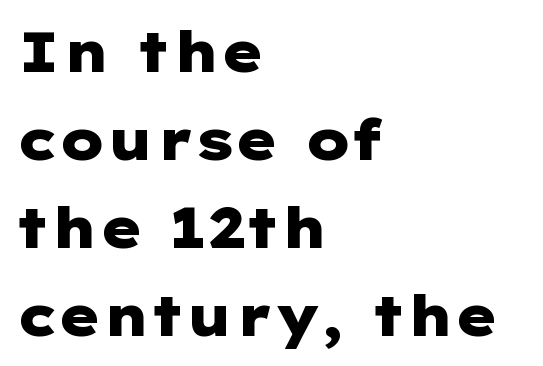
{"serif": "no", "italic": "no", "bold": "yes", "weight": "heavy", "width": "wide", "stroke_contrast": "low", "x_height": "medium", "underline": "no", "align": "left", "line_spacing": "normal", "line_spacing_ratio": 1.57, "letter_spacing": "normal", "letter_spacing_em": 0.0, "glyph_px": 56}
